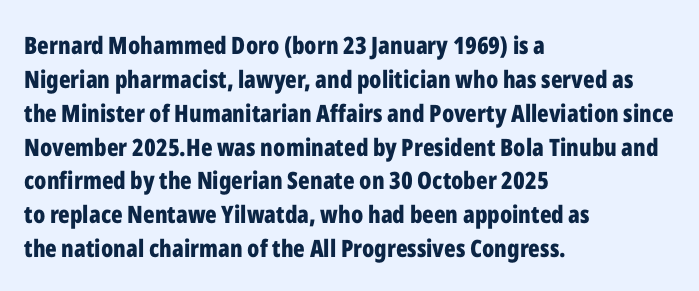
Q: Is the text bold? A: Yes.
Q: Is the text italic (slanted)? A: No, it is upright.
Q: Is the text underlined? A: No.
Q: How is the paragraph aligned? A: Left-aligned.
Q: Is the spacing between letters normal or unusually wide? A: Normal.
Q: Is the spacing between lines tight, normal or loose? A: Normal.
